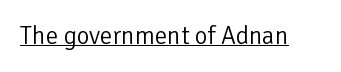
Q: Is the text bold? A: No.
Q: Is the text italic (slanted)? A: No, it is upright.
Q: Is the text underlined? A: Yes.
Q: Is the spacing between letters normal or unusually wide? A: Normal.
